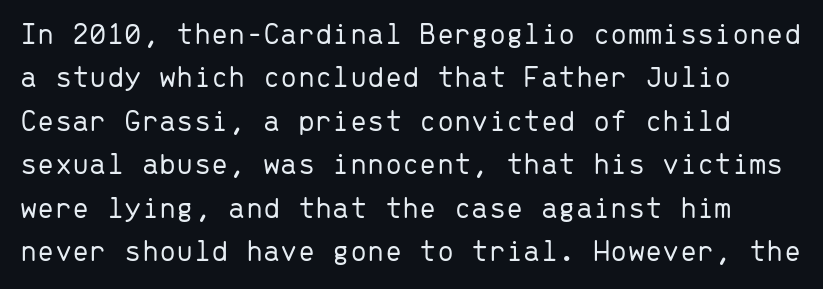
The image shows 31 px light sans-serif type, upright, monospaced; set normal line spacing (1.4x), normal letter spacing, not underlined; low stroke contrast and a medium x-height.
